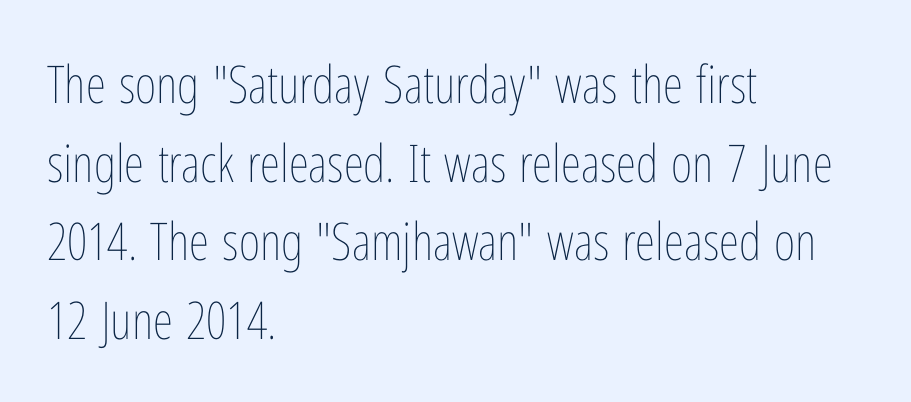
Q: Is the text bold? A: No.
Q: Is the text italic (slanted)? A: No, it is upright.
Q: Is the text underlined? A: No.
Q: How is the paragraph aligned? A: Left-aligned.
Q: Is the spacing between letters normal or unusually wide? A: Normal.
Q: Is the spacing between lines tight, normal or loose? A: Normal.
Q: Width (condensed, normal, or wide)? A: Condensed.
Q: Stroke contrast? A: Low.
Q: x-height? A: Medium.
Q: Monospaced? A: No.
